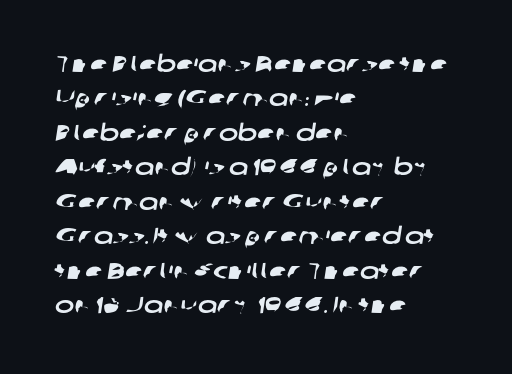
{"underline": "no", "align": "left", "line_spacing": "normal", "line_spacing_ratio": 1.5, "letter_spacing": "normal", "letter_spacing_em": 0.0, "glyph_px": 23}
